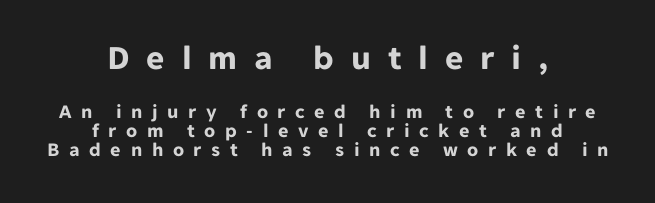
You can tell from the bare stems that sans-serif type was used. Words appear elongated and porous because spacing is wide. Spacing verdict: proportional, widths tailored to each character. Plenty of ink on the page — the face is bold. The designer dialed line spacing down below the default. The axis of the letterforms is exactly vertical.
